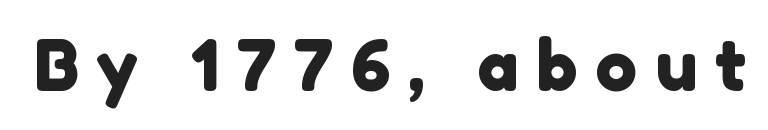
{"serif": "no", "width": "normal", "x_height": "medium", "monospaced": "no", "underline": "no", "letter_spacing": "wide", "letter_spacing_em": 0.25, "glyph_px": 70}
